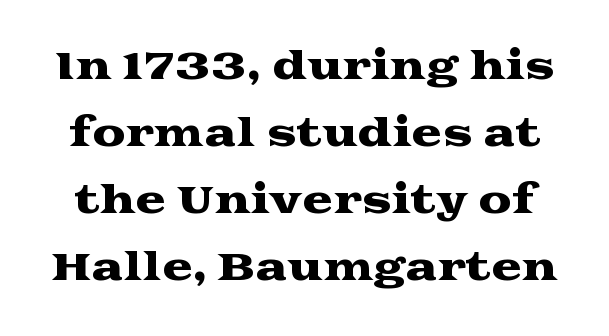
A typesetter would call this proportional, since set widths differ per character. The specimen omits any rule beneath the text block's lines. No italicization has been applied; the sample stays upright. Tracking here is standard; glyphs follow each other at the usual distance. Yep, those are serifs on the letters.
